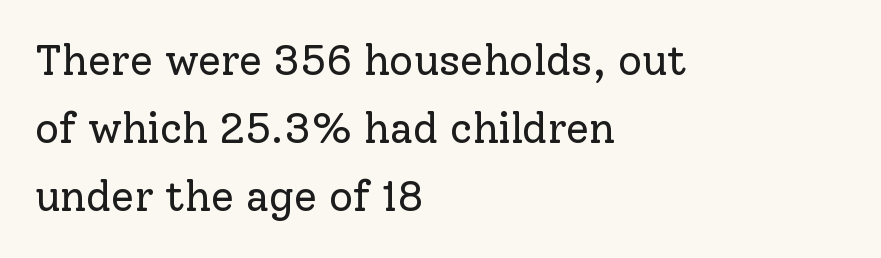
Horizontal bands of white between lines are of average thickness. This rendering employs a face with finishing strokes, i.e., a serif. Designer's note — italics off, roman on. Each letter keeps its own natural width here, so spacing adapts to shape.
